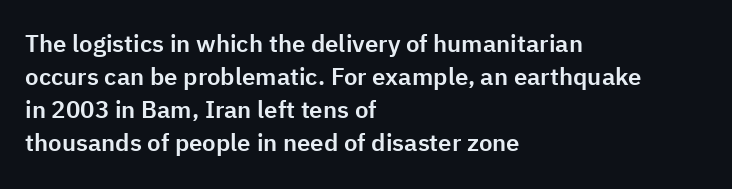
The type sits square on the baseline with zero lean. Students, observe: this is what conventionally led text looks like. Notice how the passage keeps a crisp vertical edge on the left only. Lines of text with bare space underneath.
